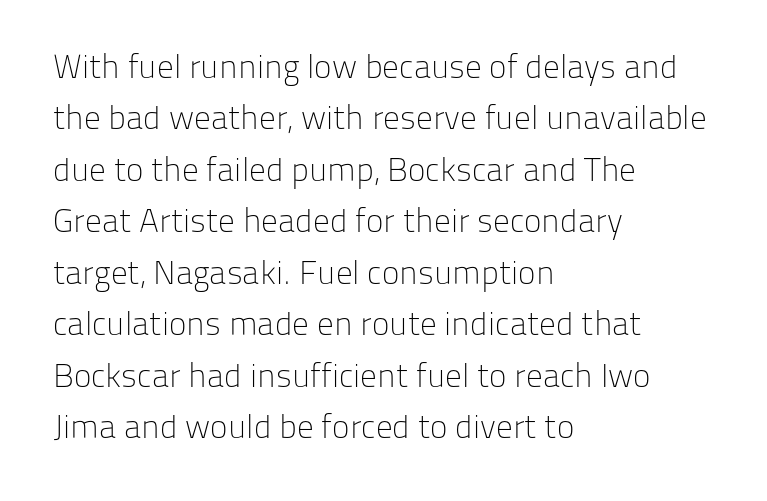
{"serif": "no", "italic": "no", "bold": "no", "weight": "light", "width": "normal", "stroke_contrast": "low", "x_height": "medium", "monospaced": "no", "underline": "no", "align": "left", "line_spacing": "normal", "line_spacing_ratio": 1.56, "letter_spacing": "normal", "letter_spacing_em": 0.0, "glyph_px": 33}
